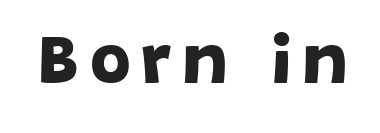
{"serif": "no", "bold": "yes", "weight": "bold", "width": "normal", "stroke_contrast": "low", "x_height": "large", "monospaced": "no", "underline": "no", "glyph_px": 70}
